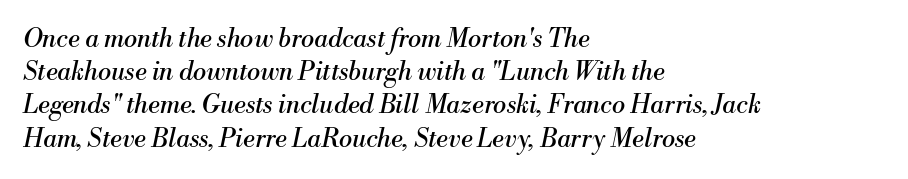
The image shows 25 px text type, italic (leaning right); set left-aligned, normal line spacing (1.33x), normal letter spacing, not underlined.
